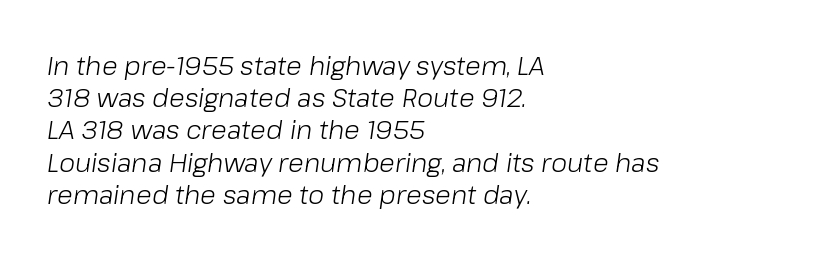
Weight: in the light-to-regular range. This rendering uses left alignment, leaving the right contour irregular. In terms of letterspacing, this is plain default setting. Quick note: italic. The baseline area is clear.
